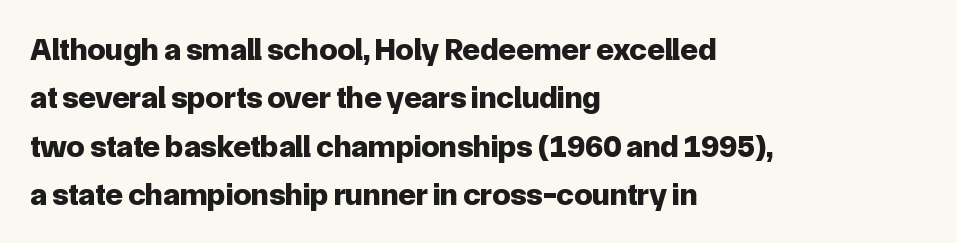
The image shows 32 px bold sans-serif type, upright; set left-aligned, normal line spacing (1.51x), normal letter spacing, not underlined; low stroke contrast and a medium x-height.
